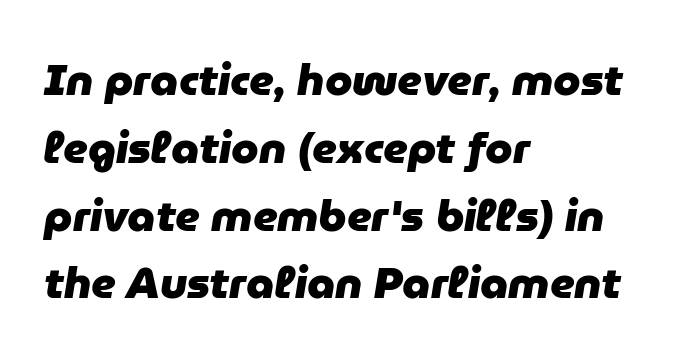
Glyph-to-glyph distance matches everyday printed text. An italicized treatment has been applied to the whole sample. A clean baseline with only descenders dipping below it. Whoever set this chose a conventional vertical rhythm. The passage shown is emphatically bold. Varying glyph widths throughout — classic text-font behaviour.
